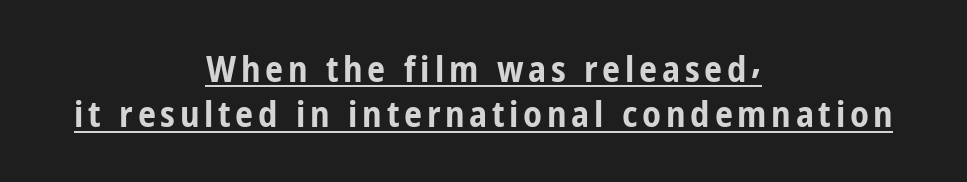
Q: Is the text bold? A: Yes.
Q: Is the text italic (slanted)? A: No, it is upright.
Q: Is the typeface a serif or a sans-serif typeface? A: Sans-serif.
Q: Is the text underlined? A: Yes.
Q: How is the paragraph aligned? A: Centered.
Q: Is the spacing between lines tight, normal or loose? A: Normal.
Q: Width (condensed, normal, or wide)? A: Condensed.
Q: Stroke contrast? A: Low.
Q: x-height? A: Medium.
Q: Monospaced? A: No.
